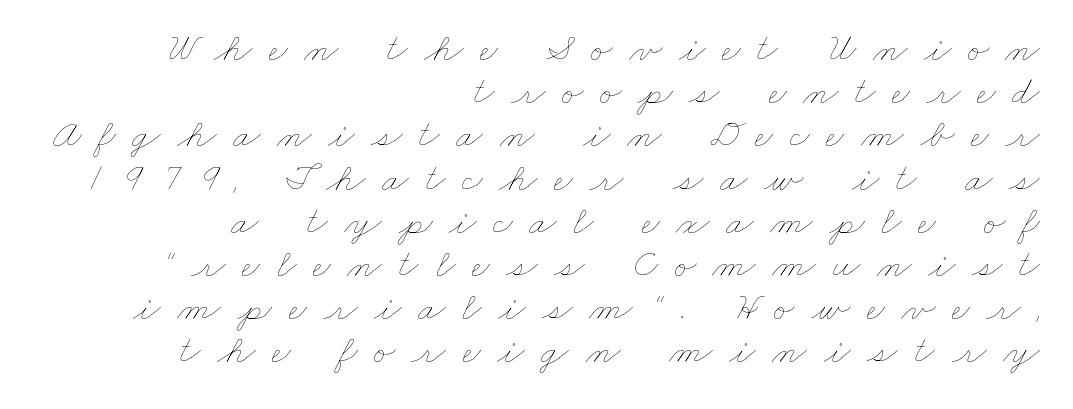
Notice how descenders almost collide with the ascenders below — that's tight leading. Short note: letters widely spaced. Layout note: lines flush right. No extra ink here — the face is not bold. The strip under each line holds only bare page.
